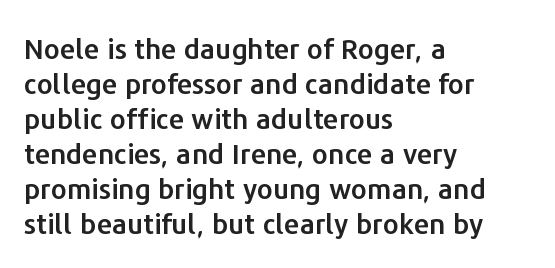
{"serif": "no", "italic": "no", "width": "normal", "stroke_contrast": "low", "x_height": "medium", "monospaced": "no", "underline": "no", "align": "left", "line_spacing": "normal", "line_spacing_ratio": 1.25, "letter_spacing": "normal", "letter_spacing_em": 0.0, "glyph_px": 28}
